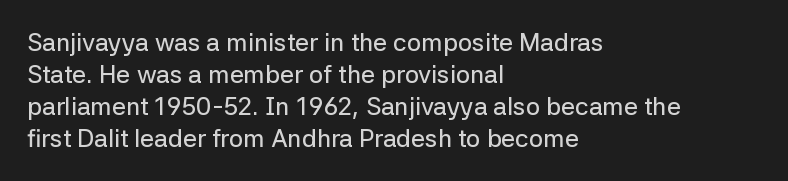
{"italic": "no", "underline": "no", "align": "left", "line_spacing": "normal", "line_spacing_ratio": 1.28, "letter_spacing": "normal", "letter_spacing_em": 0.0, "glyph_px": 25}
